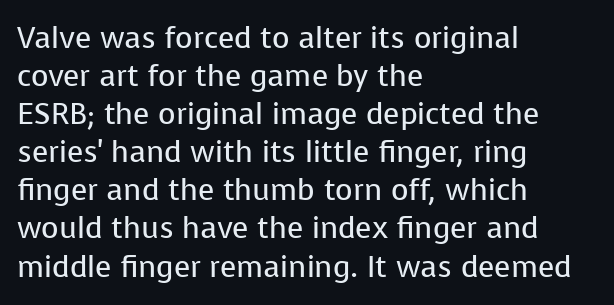
Q: Is the text bold? A: No.
Q: Is the text italic (slanted)? A: No, it is upright.
Q: Is the typeface a serif or a sans-serif typeface? A: Sans-serif.
Q: Is the text underlined? A: No.
Q: How is the paragraph aligned? A: Left-aligned.
Q: Is the spacing between letters normal or unusually wide? A: Normal.
Q: Is the spacing between lines tight, normal or loose? A: Normal.
Q: Width (condensed, normal, or wide)? A: Normal.
Q: Stroke contrast? A: Low.
Q: x-height? A: Medium.
Q: Monospaced? A: No.
